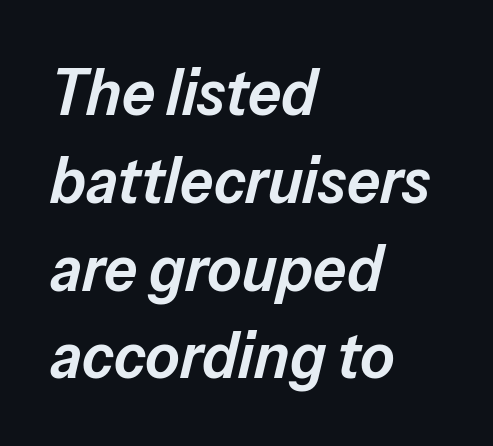
{"italic": "yes", "lean": "right", "slant_degrees": 13, "bold": "semi", "weight": "semibold", "width": "normal", "stroke_contrast": "low", "x_height": "medium", "monospaced": "no", "underline": "no", "align": "left", "line_spacing": "normal", "line_spacing_ratio": 1.33, "letter_spacing": "normal", "letter_spacing_em": 0.0, "glyph_px": 66}
